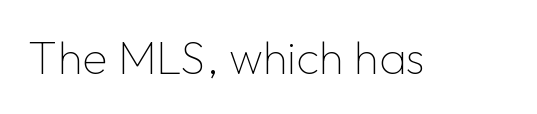
Q: Is the text bold? A: No.
Q: Is the text italic (slanted)? A: No, it is upright.
Q: Is the typeface a serif or a sans-serif typeface? A: Sans-serif.
Q: Is the text underlined? A: No.
Q: Is the spacing between letters normal or unusually wide? A: Normal.
Q: Width (condensed, normal, or wide)? A: Normal.
Q: Stroke contrast? A: Low.
Q: x-height? A: Medium.
Q: Monospaced? A: No.
